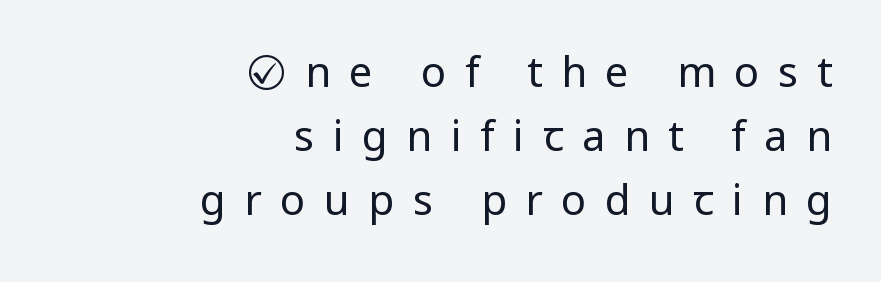
Q: Is the text bold? A: No.
Q: Is the text italic (slanted)? A: No, it is upright.
Q: Is the typeface a serif or a sans-serif typeface? A: Sans-serif.
Q: Is the text underlined? A: No.
Q: How is the paragraph aligned? A: Right-aligned.
Q: Is the spacing between letters normal or unusually wide? A: Unusually wide.
Q: Is the spacing between lines tight, normal or loose? A: Normal.
Q: Width (condensed, normal, or wide)? A: Normal.
Q: Stroke contrast? A: Low.
Q: x-height? A: Medium.
Q: Monospaced? A: No.
